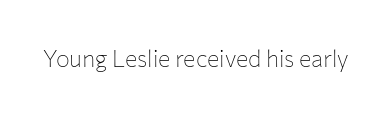
Q: Is the text bold? A: No.
Q: Is the text italic (slanted)? A: No, it is upright.
Q: Is the text underlined? A: No.
Q: Is the spacing between letters normal or unusually wide? A: Normal.
